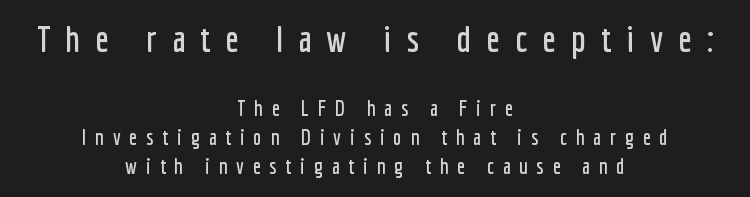
{"serif": "no", "italic": "no", "width": "condensed", "stroke_contrast": "low", "x_height": "medium", "monospaced": "no", "underline": "no", "align": "center", "line_spacing": "normal", "line_spacing_ratio": 1.39, "letter_spacing": "wide", "letter_spacing_em": 0.42, "larger_block": "first", "size_ratio": 1.71, "glyph_px": 36}
